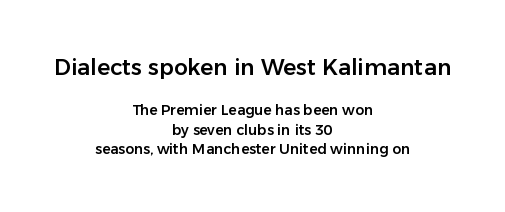
The image shows 22 px text type, upright; set centered, normal line spacing (1.39x), normal letter spacing, not underlined; the first (top) block is 1.57x larger.
